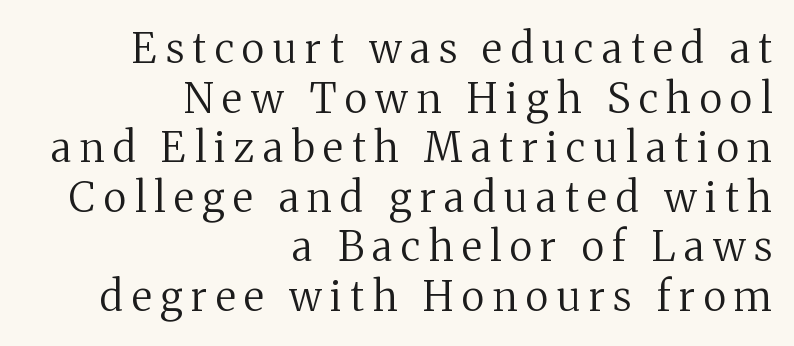
{"serif": "yes", "italic": "no", "bold": "no", "weight": "regular", "width": "normal", "stroke_contrast": "medium", "x_height": "medium", "monospaced": "no", "underline": "no", "align": "right", "line_spacing_ratio": 1.21, "letter_spacing": "wide", "letter_spacing_em": 0.21, "glyph_px": 41}
